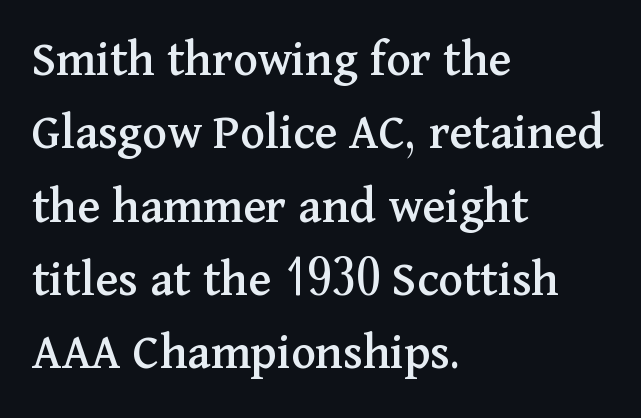
Q: Is the text italic (slanted)? A: No, it is upright.
Q: Is the typeface a serif or a sans-serif typeface? A: Serif.
Q: Is the text underlined? A: No.
Q: How is the paragraph aligned? A: Left-aligned.
Q: Is the spacing between letters normal or unusually wide? A: Normal.
Q: Is the spacing between lines tight, normal or loose? A: Normal.
Q: Width (condensed, normal, or wide)? A: Normal.
Q: Stroke contrast? A: Medium.
Q: x-height? A: Medium.
Q: Monospaced? A: No.
